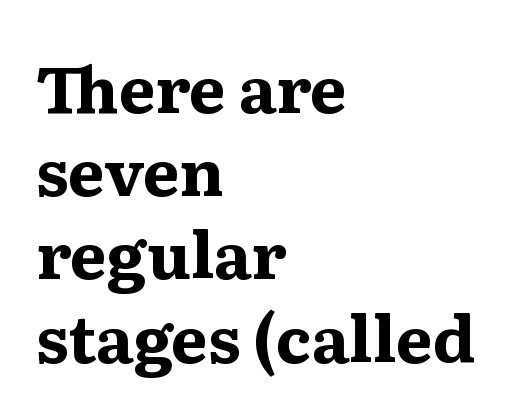
The image shows 65 px bold, wide serif type, upright; set left-aligned, normal line spacing (1.28x), normal letter spacing, not underlined; medium stroke contrast and a medium x-height.
